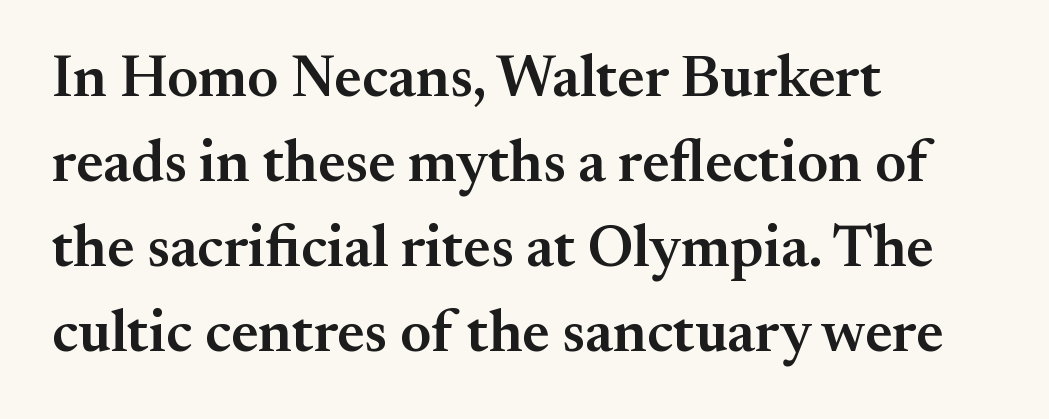
The image shows 59 px semibold serif type, upright; set left-aligned, normal line spacing (1.44x), normal letter spacing, not underlined; medium stroke contrast and a small x-height.
